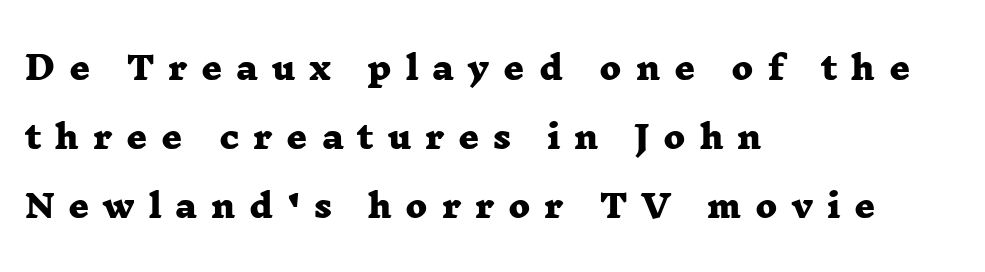
Q: Is the text bold? A: Yes.
Q: Is the typeface a serif or a sans-serif typeface? A: Serif.
Q: Is the text underlined? A: No.
Q: How is the paragraph aligned? A: Left-aligned.
Q: Is the spacing between letters normal or unusually wide? A: Unusually wide.
Q: Is the spacing between lines tight, normal or loose? A: Loose.
Q: Width (condensed, normal, or wide)? A: Wide.
Q: Stroke contrast? A: Low.
Q: x-height? A: Medium.
Q: Monospaced? A: No.
